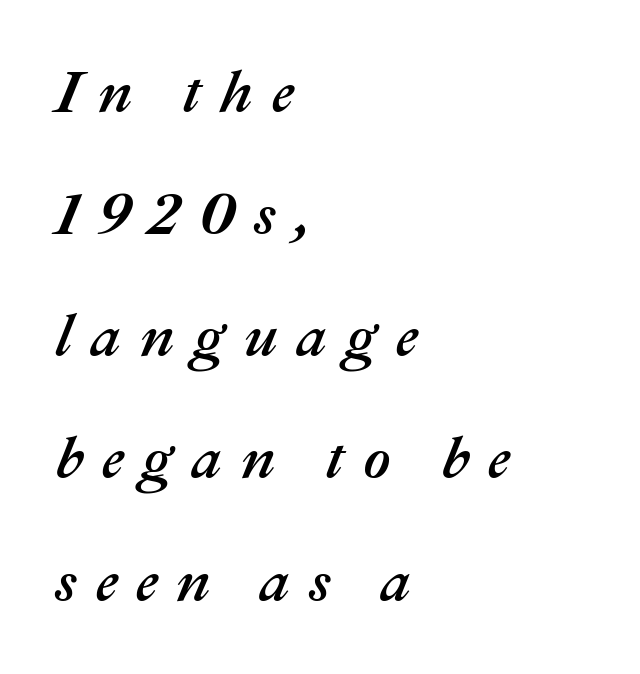
Each word looks stretched out because of the extra space between its letters. Looking at the ascenders, they clearly lean. The rendering uses natural spacing where letterforms have individual widths. Decoration check: the copy has no underline. Visually the block forms a straight wall on the left and a jagged coastline on the right.
